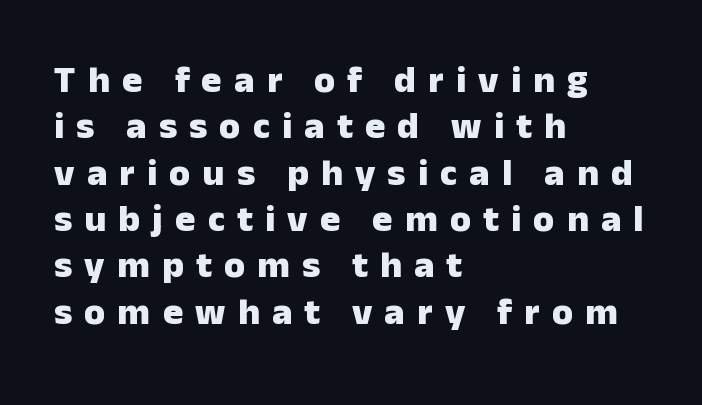
{"serif": "no", "italic": "no", "bold": "yes", "weight": "heavy", "width": "normal", "stroke_contrast": "low", "x_height": "medium", "monospaced": "no", "underline": "no", "align": "left", "line_spacing_ratio": 1.22, "letter_spacing": "wide", "letter_spacing_em": 0.32, "glyph_px": 38}
